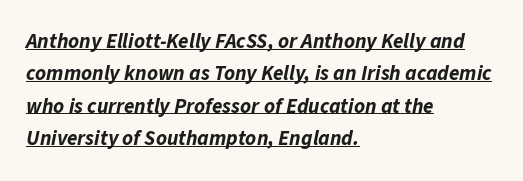
The image shows 21 px bold type, italic (leaning right); set left-aligned, normal line spacing (1.54x), normal letter spacing, underlined.
